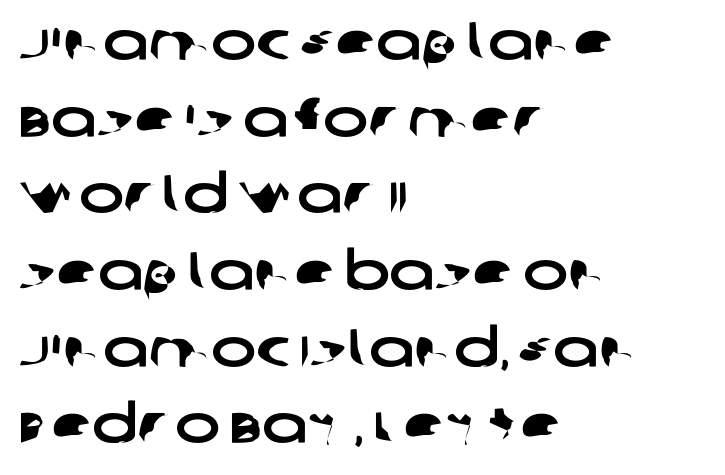
{"serif": "no", "width": "wide", "stroke_contrast": "low", "x_height": "large", "monospaced": "no", "underline": "no", "align": "left", "line_spacing": "normal", "line_spacing_ratio": 1.42, "letter_spacing": "normal", "letter_spacing_em": 0.0, "glyph_px": 54}
